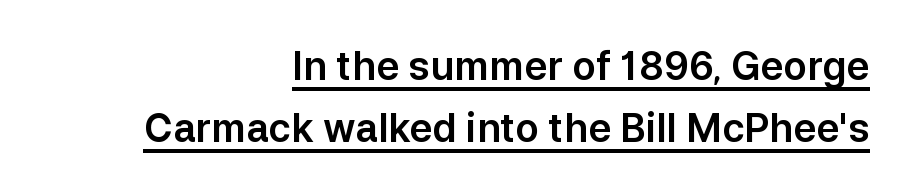
Q: Is the text italic (slanted)? A: No, it is upright.
Q: Is the typeface a serif or a sans-serif typeface? A: Sans-serif.
Q: Is the text underlined? A: Yes.
Q: How is the paragraph aligned? A: Right-aligned.
Q: Is the spacing between letters normal or unusually wide? A: Normal.
Q: Is the spacing between lines tight, normal or loose? A: Normal.
Q: Width (condensed, normal, or wide)? A: Normal.
Q: Stroke contrast? A: Low.
Q: x-height? A: Medium.
Q: Monospaced? A: No.
